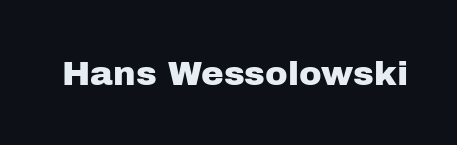
The image shows 34 px sans-serif type, upright; set normal letter spacing, not underlined; low stroke contrast and a medium x-height.
